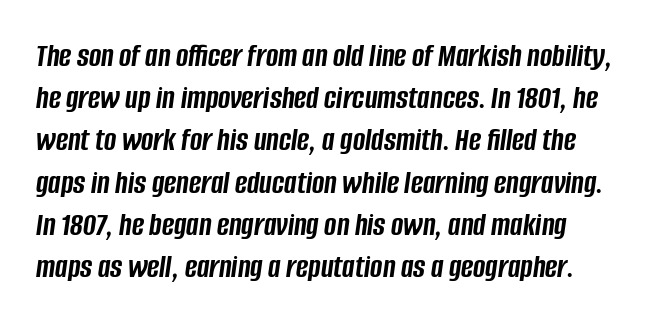
Q: Is the text bold? A: Yes.
Q: Is the text italic (slanted)? A: Yes, it leans right by about 8 degrees.
Q: Is the text underlined? A: No.
Q: Is the spacing between letters normal or unusually wide? A: Normal.
Q: Is the spacing between lines tight, normal or loose? A: Normal.
Q: Width (condensed, normal, or wide)? A: Condensed.
Q: Stroke contrast? A: Low.
Q: x-height? A: Large.
Q: Monospaced? A: No.
